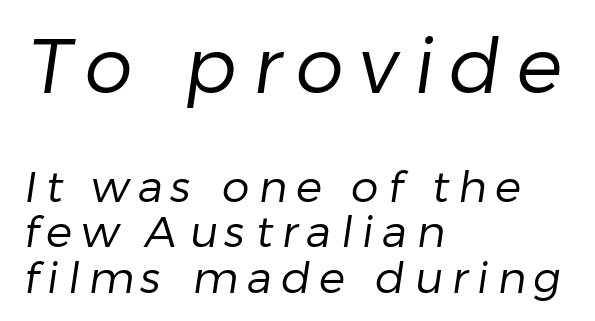
The type is letterspaced generously, with wide tracking. Rows of type sit shoulder to shoulder in the vertical direction. The face used here is proportionally spaced, like ordinary book or web type. Ink coverage per letter is moderate at most.
